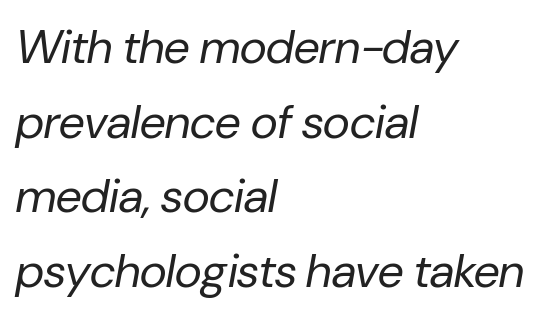
Q: Is the text bold? A: No.
Q: Is the text italic (slanted)? A: Yes, it leans right by about 10 degrees.
Q: Is the text underlined? A: No.
Q: How is the paragraph aligned? A: Left-aligned.
Q: Is the spacing between letters normal or unusually wide? A: Normal.
Q: Is the spacing between lines tight, normal or loose? A: Normal.
Q: Width (condensed, normal, or wide)? A: Normal.
Q: Stroke contrast? A: Low.
Q: x-height? A: Medium.
Q: Monospaced? A: No.
